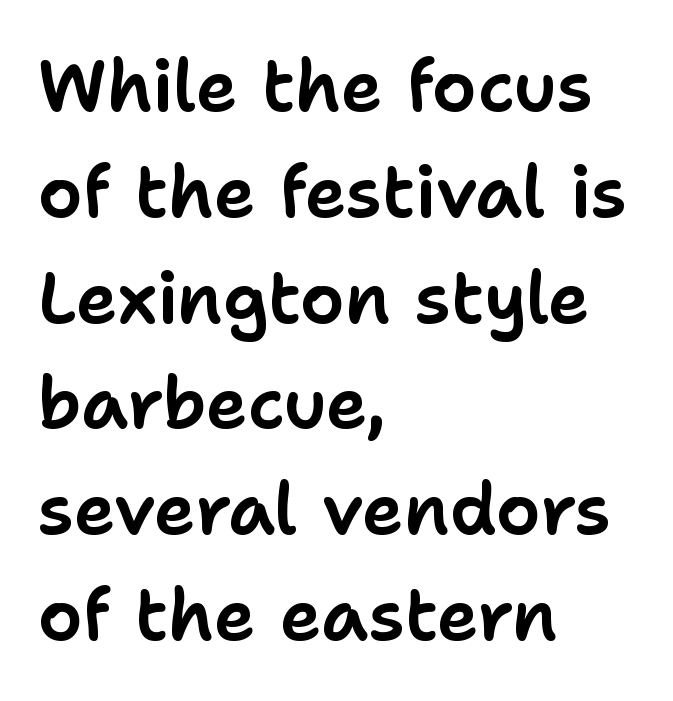
{"serif": "no", "italic": "no", "width": "normal", "stroke_contrast": "low", "x_height": "medium", "monospaced": "no", "underline": "no", "align": "left", "line_spacing": "normal", "line_spacing_ratio": 1.49, "letter_spacing": "normal", "letter_spacing_em": 0.0, "glyph_px": 71}
